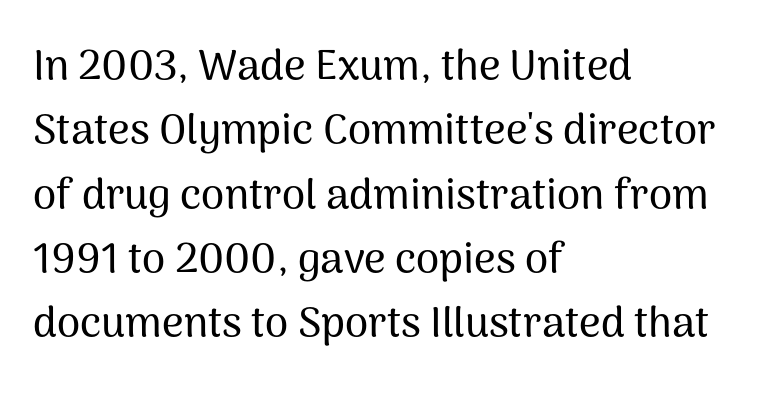
The image shows 42 px sans-serif type, upright; set left-aligned, normal line spacing (1.53x), normal letter spacing, not underlined; medium stroke contrast and a medium x-height.
